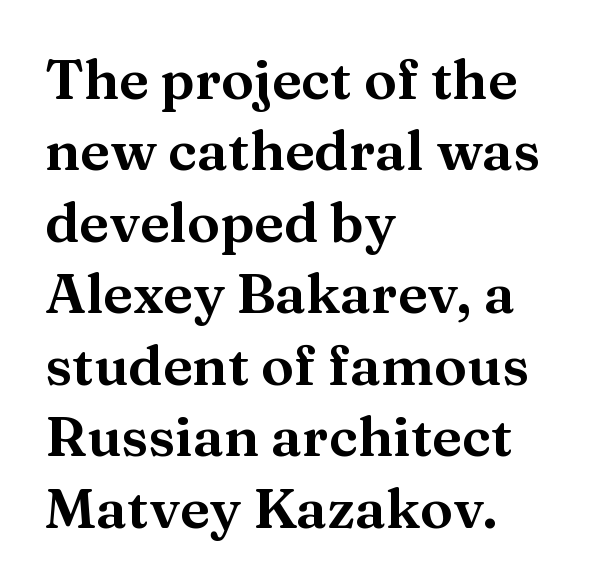
The image shows 55 px wide serif type, upright; set left-aligned, normal line spacing (1.3x), normal letter spacing, not underlined; medium stroke contrast and a medium x-height.
